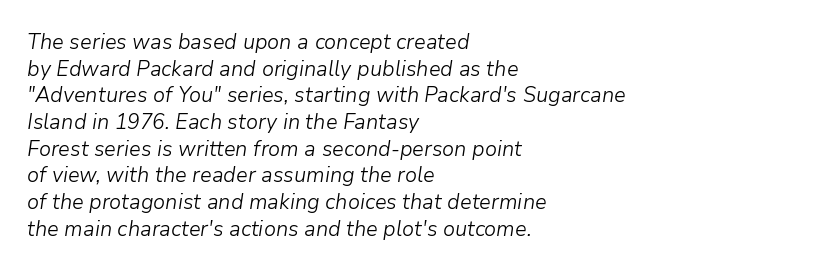
{"italic": "yes", "lean": "right", "slant_degrees": 9, "bold": "no", "underline": "no", "align": "left", "line_spacing": "normal", "line_spacing_ratio": 1.27, "letter_spacing": "normal", "letter_spacing_em": 0.0, "glyph_px": 21}
